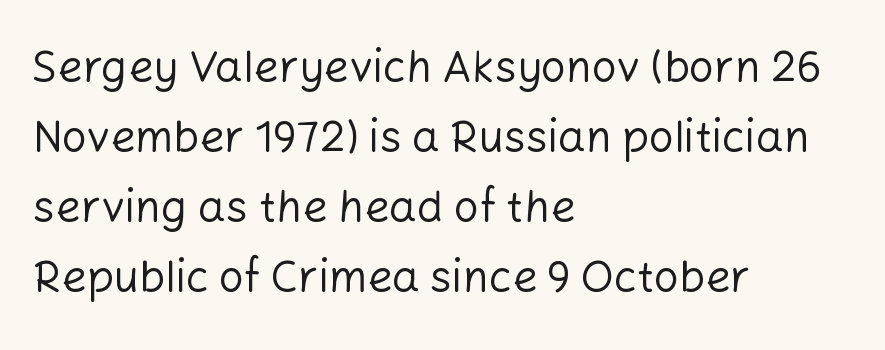
The image shows 44 px regular-weight sans-serif type, upright; set left-aligned, normal line spacing (1.59x), normal letter spacing, not underlined; low stroke contrast and a medium x-height.
